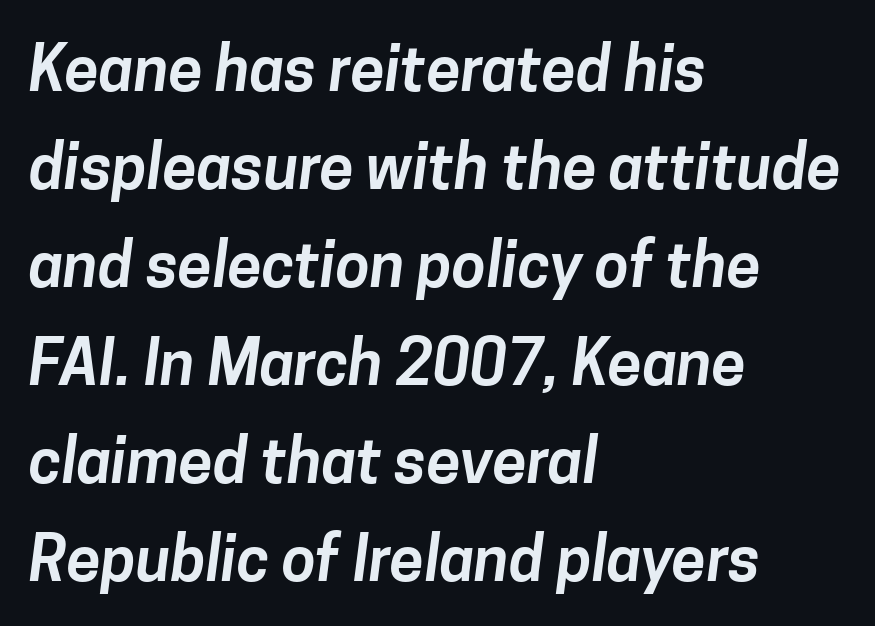
The image shows 62 px sans-serif type; set left-aligned, normal line spacing (1.58x), normal letter spacing, not underlined; low stroke contrast and a medium x-height.
